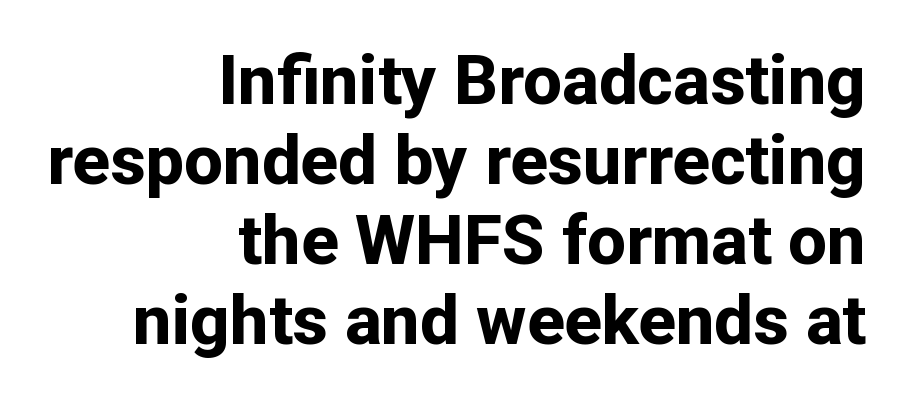
{"serif": "no", "italic": "no", "bold": "yes", "weight": "bold", "width": "normal", "stroke_contrast": "low", "x_height": "medium", "monospaced": "no", "underline": "no", "align": "right", "line_spacing_ratio": 1.16, "letter_spacing": "normal", "letter_spacing_em": 0.0, "glyph_px": 69}
